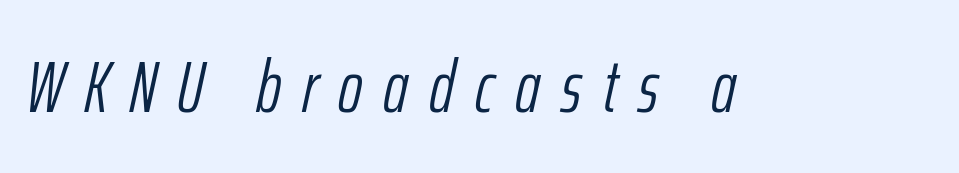
The image shows 74 px light, condensed type, italic (leaning right); set unusually wide letter spacing (+0.28 em), not underlined; low stroke contrast and a medium x-height.
